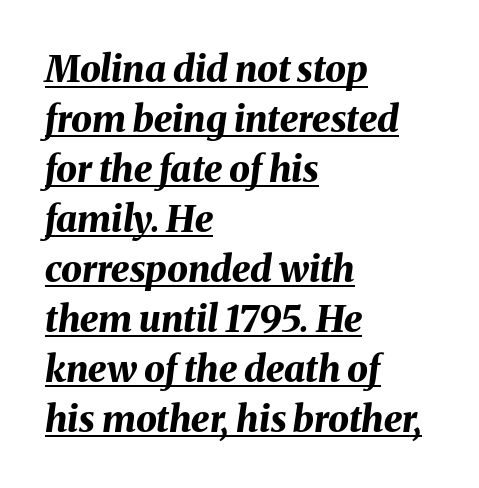
{"italic": "yes", "lean": "right", "slant_degrees": 8, "bold": "yes", "weight": "bold", "width": "normal", "stroke_contrast": "medium", "x_height": "medium", "monospaced": "no", "underline": "yes", "align": "left", "line_spacing": "normal", "line_spacing_ratio": 1.35, "letter_spacing": "normal", "letter_spacing_em": 0.0, "glyph_px": 37}
